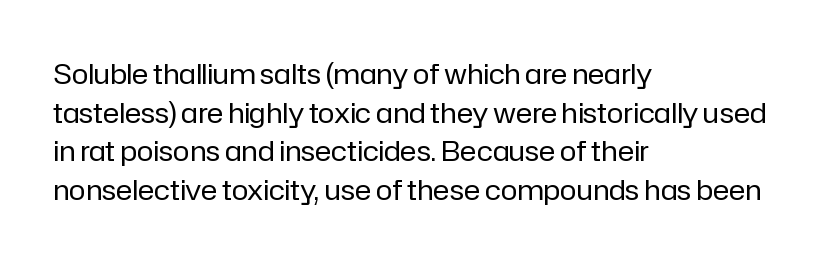
Q: Is the text bold? A: No.
Q: Is the text italic (slanted)? A: No, it is upright.
Q: Is the typeface a serif or a sans-serif typeface? A: Sans-serif.
Q: Is the text underlined? A: No.
Q: How is the paragraph aligned? A: Left-aligned.
Q: Is the spacing between letters normal or unusually wide? A: Normal.
Q: Is the spacing between lines tight, normal or loose? A: Normal.
Q: Width (condensed, normal, or wide)? A: Normal.
Q: Stroke contrast? A: Low.
Q: x-height? A: Medium.
Q: Monospaced? A: No.
